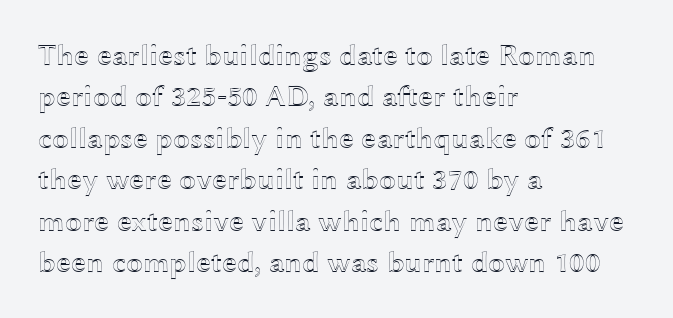
Q: Is the text italic (slanted)? A: No, it is upright.
Q: Is the text underlined? A: No.
Q: How is the paragraph aligned? A: Left-aligned.
Q: Is the spacing between letters normal or unusually wide? A: Normal.
Q: Is the spacing between lines tight, normal or loose? A: Normal.
Q: Width (condensed, normal, or wide)? A: Wide.
Q: x-height? A: Medium.
Q: Monospaced? A: No.
